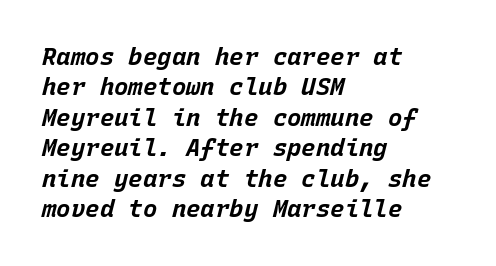
The words here are not underlined. When letters slant like this, we call the style italic. This sample is left-justified, so line endings fall wherever the words run out. Summary of weight: heavy, a full bold. The rendering keeps characters at their native spacing.
